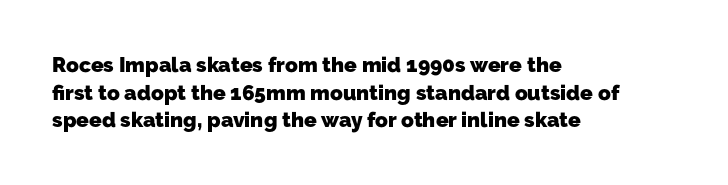
The image shows 21 px bold type; set left-aligned, normal line spacing (1.32x), normal letter spacing, not underlined.
